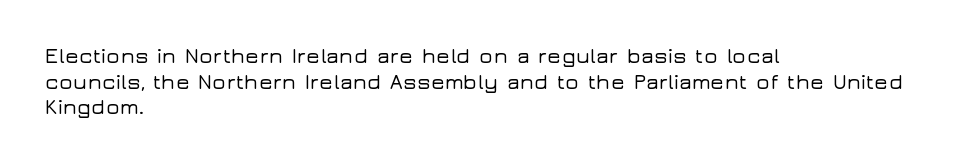
The image shows 21 px text type, upright; set left-aligned, line spacing 1.22x, normal letter spacing, not underlined.
